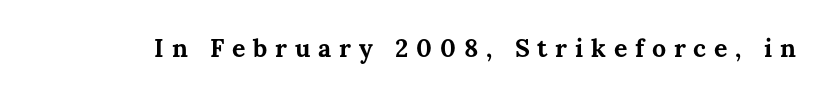
Q: Is the text bold? A: Yes.
Q: Is the text italic (slanted)? A: No, it is upright.
Q: Is the text underlined? A: No.
Q: Is the spacing between letters normal or unusually wide? A: Unusually wide.
